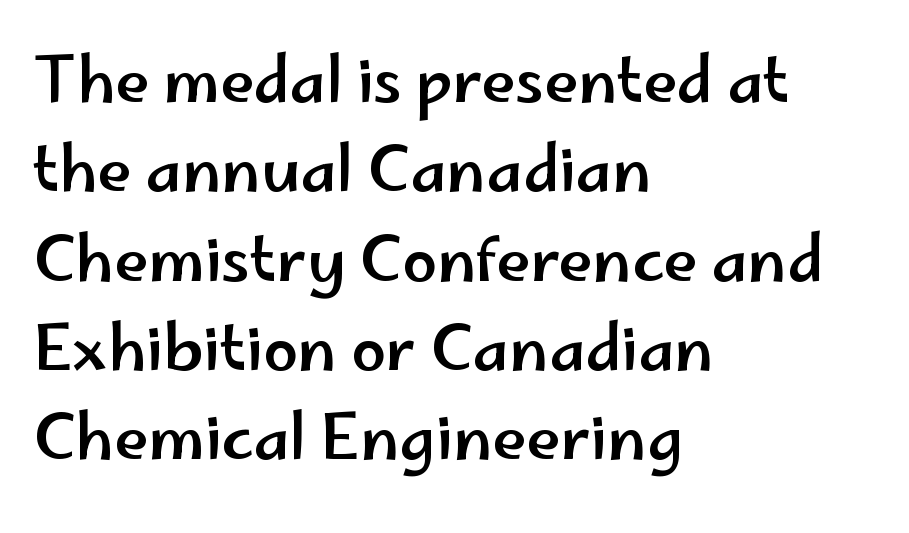
Q: Is the text italic (slanted)? A: No, it is upright.
Q: Is the typeface a serif or a sans-serif typeface? A: Sans-serif.
Q: Is the text underlined? A: No.
Q: How is the paragraph aligned? A: Left-aligned.
Q: Is the spacing between letters normal or unusually wide? A: Normal.
Q: Is the spacing between lines tight, normal or loose? A: Normal.
Q: Width (condensed, normal, or wide)? A: Wide.
Q: Stroke contrast? A: Low.
Q: x-height? A: Small.
Q: Monospaced? A: No.
